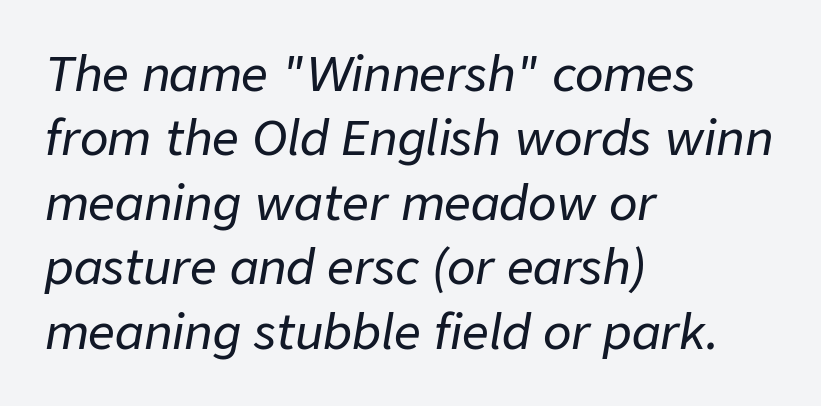
{"italic": "yes", "lean": "right", "slant_degrees": 9, "width": "normal", "stroke_contrast": "low", "x_height": "medium", "monospaced": "no", "underline": "no", "align": "left", "line_spacing": "normal", "line_spacing_ratio": 1.37, "letter_spacing": "normal", "letter_spacing_em": 0.0, "glyph_px": 47}
